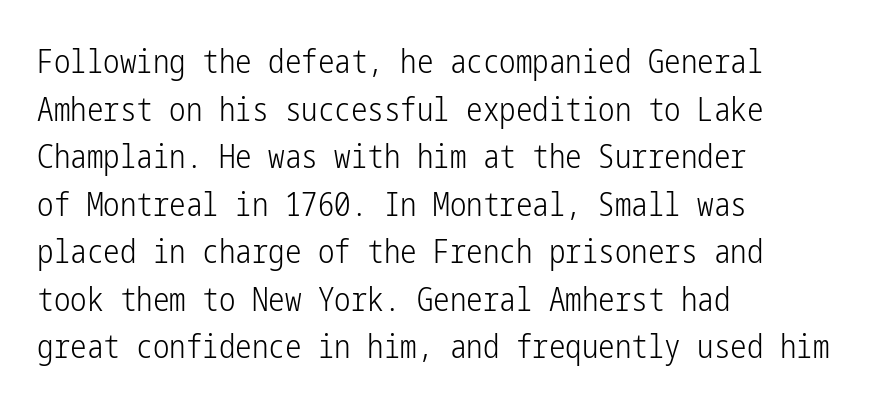
{"serif": "no", "italic": "no", "bold": "no", "weight": "light", "width": "condensed", "stroke_contrast": "low", "x_height": "medium", "underline": "no", "align": "left", "line_spacing": "normal", "line_spacing_ratio": 1.44, "letter_spacing": "normal", "letter_spacing_em": 0.0, "glyph_px": 33}
